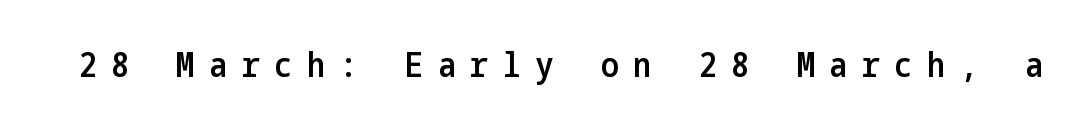
Loose tracking; the words dissolve into strings of separated letters. Typesetter's note: demi weight, one step under bold. Every stem runs plumb, perpendicular to the baseline. Letters rest on an invisible, unmarked baseline.
